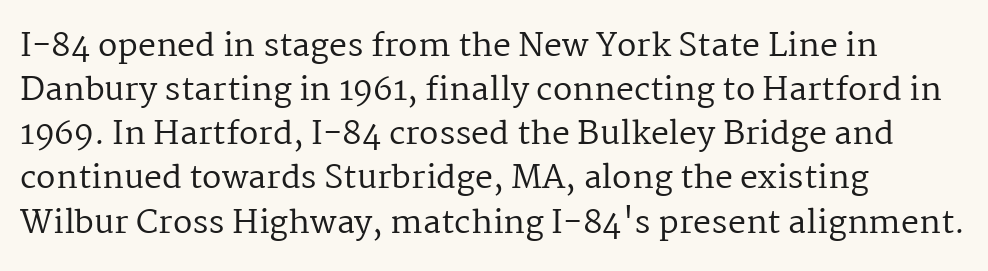
{"serif": "yes", "italic": "no", "bold": "no", "weight": "regular", "width": "normal", "stroke_contrast": "medium", "x_height": "medium", "monospaced": "no", "underline": "no", "align": "left", "line_spacing": "normal", "line_spacing_ratio": 1.38, "letter_spacing": "normal", "letter_spacing_em": 0.0, "glyph_px": 32}
